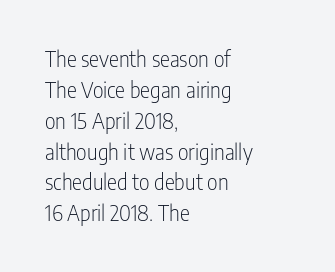
Q: Is the text bold? A: No.
Q: Is the text italic (slanted)? A: No, it is upright.
Q: Is the text underlined? A: No.
Q: How is the paragraph aligned? A: Left-aligned.
Q: Is the spacing between letters normal or unusually wide? A: Normal.
Q: Is the spacing between lines tight, normal or loose? A: Normal.
